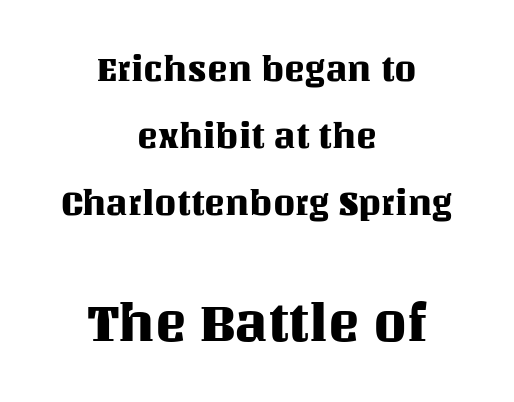
Q: Is the text italic (slanted)? A: No, it is upright.
Q: Is the text underlined? A: No.
Q: How is the paragraph aligned? A: Centered.
Q: Is the spacing between letters normal or unusually wide? A: Normal.
Q: Is the spacing between lines tight, normal or loose? A: Loose.
Q: Which block of text is set in a larger size, the first (top) or the second (bottom)? A: The second (bottom) one.
Q: Width (condensed, normal, or wide)? A: Normal.
Q: Stroke contrast? A: Medium.
Q: x-height? A: Large.
Q: Monospaced? A: No.
